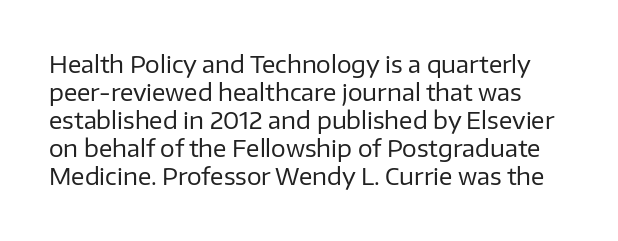
The image shows 23 px text type, upright; set line spacing 1.22x, normal letter spacing, not underlined.
